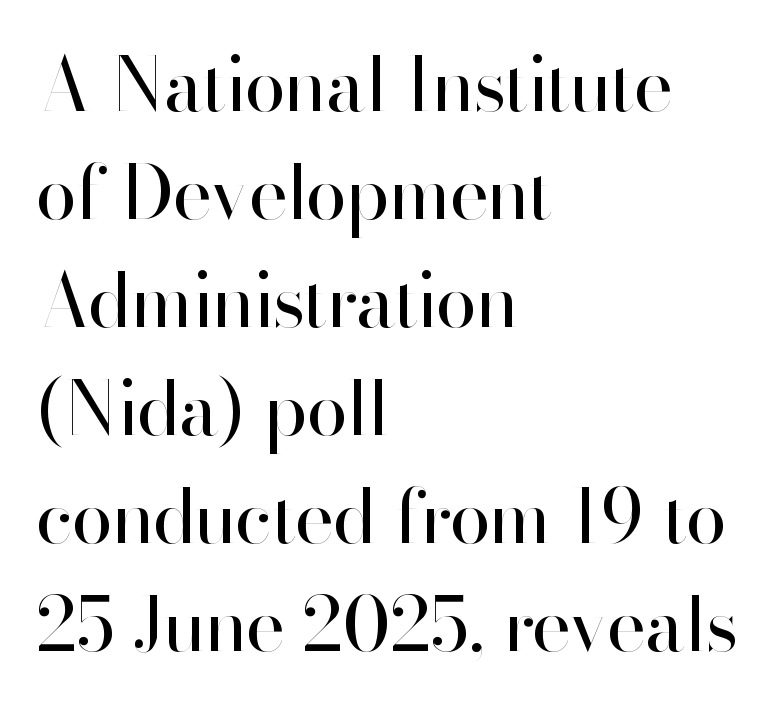
Q: Is the text bold? A: No.
Q: Is the text italic (slanted)? A: No, it is upright.
Q: Is the typeface a serif or a sans-serif typeface? A: Sans-serif.
Q: Is the text underlined? A: No.
Q: How is the paragraph aligned? A: Left-aligned.
Q: Is the spacing between letters normal or unusually wide? A: Normal.
Q: Is the spacing between lines tight, normal or loose? A: Normal.
Q: Width (condensed, normal, or wide)? A: Normal.
Q: Stroke contrast? A: High.
Q: x-height? A: Small.
Q: Monospaced? A: No.
